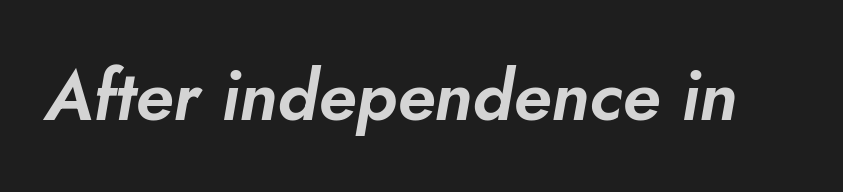
{"italic": "yes", "lean": "right", "slant_degrees": 5, "width": "normal", "stroke_contrast": "low", "x_height": "small", "monospaced": "no", "underline": "no", "letter_spacing": "normal", "letter_spacing_em": 0.0, "glyph_px": 70}
